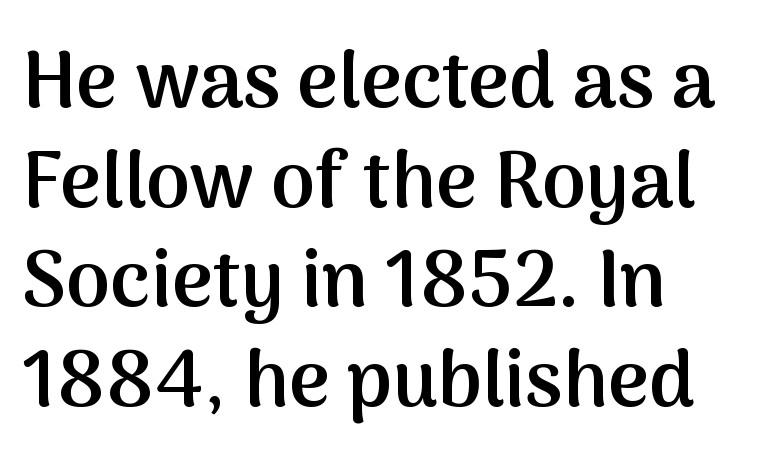
The image shows 79 px semibold sans-serif type, upright; set left-aligned, normal line spacing (1.26x), normal letter spacing, not underlined; medium stroke contrast and a medium x-height.
